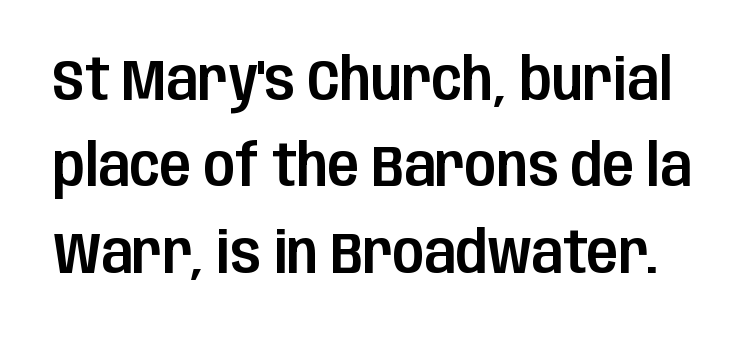
Typographically, this falls in the sans-serif category. Each letter keeps its own natural width here, so spacing adapts to shape. Ordinary non-slanted type is in use. You could call the tracking neutral — neither tight nor loose.
